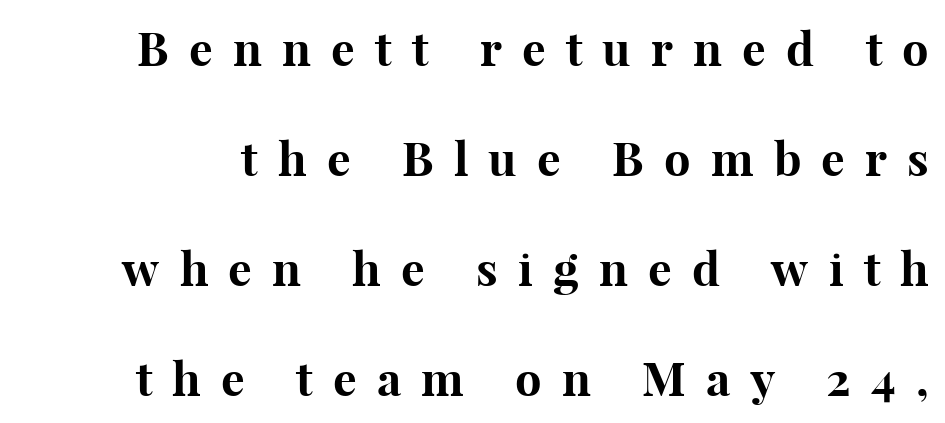
{"serif": "yes", "italic": "no", "bold": "yes", "weight": "bold", "width": "normal", "stroke_contrast": "high", "x_height": "medium", "monospaced": "no", "underline": "no", "line_spacing": "loose", "line_spacing_ratio": 2.34, "letter_spacing": "wide", "letter_spacing_em": 0.43, "glyph_px": 47}
